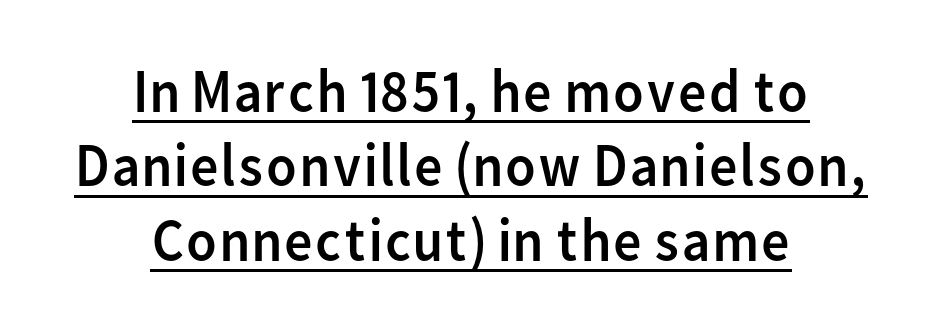
You could call the tracking neutral — neither tight nor loose. This rendering features underlined lettering. The setting favours the middle, as headings and verse often do. The strokes carry an ordinary text weight at most.
